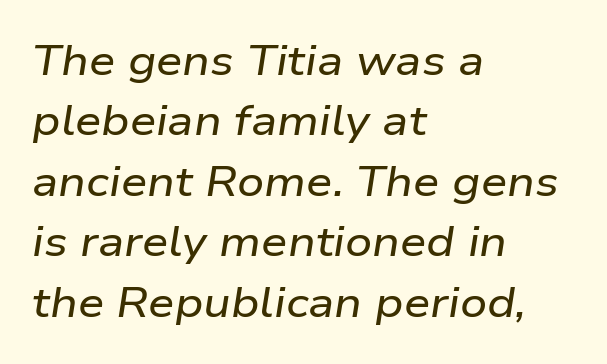
{"italic": "yes", "lean": "right", "slant_degrees": 9, "width": "wide", "stroke_contrast": "low", "x_height": "medium", "monospaced": "no", "underline": "no", "align": "left", "line_spacing": "normal", "line_spacing_ratio": 1.44, "letter_spacing": "normal", "letter_spacing_em": 0.0, "glyph_px": 42}
